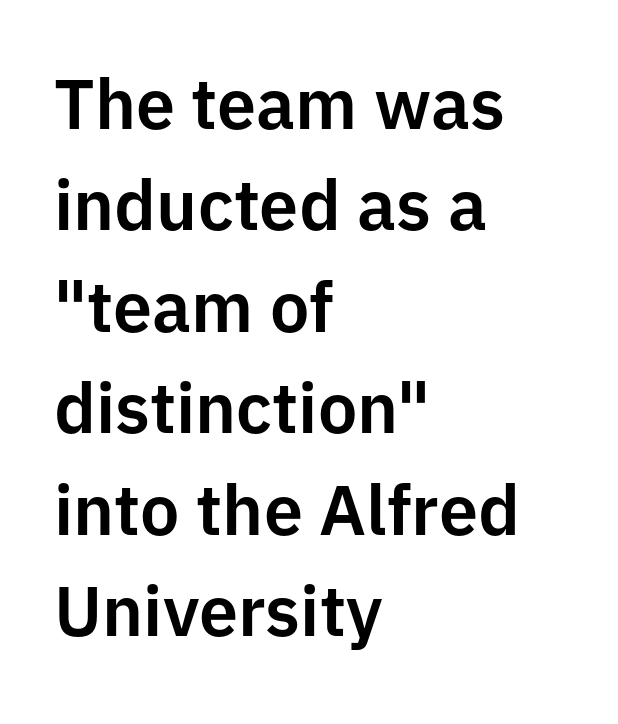
The image shows 70 px sans-serif type, upright; set left-aligned, normal line spacing (1.45x), normal letter spacing, not underlined; low stroke contrast and a medium x-height.
